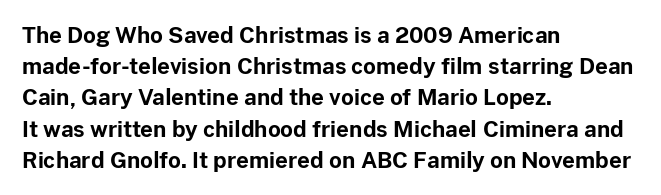
{"italic": "no", "bold": "yes", "underline": "no", "align": "left", "line_spacing": "normal", "line_spacing_ratio": 1.42, "letter_spacing": "normal", "letter_spacing_em": 0.0, "glyph_px": 22}
